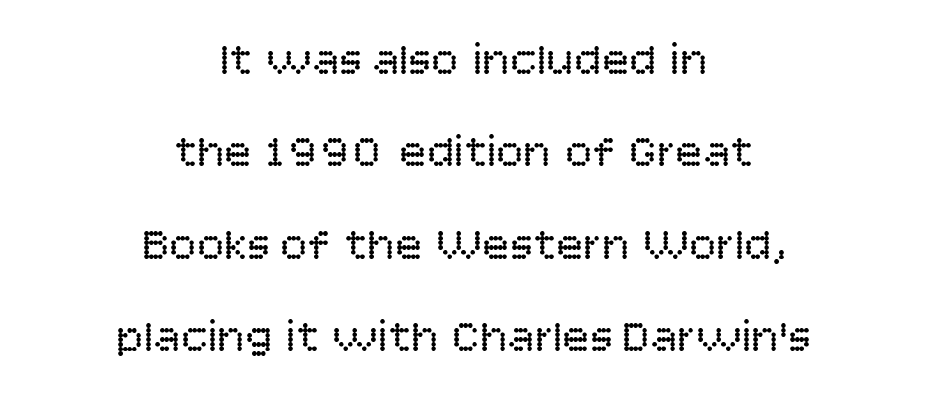
Q: Is the text bold? A: No.
Q: Is the text italic (slanted)? A: No, it is upright.
Q: Is the typeface a serif or a sans-serif typeface? A: Sans-serif.
Q: Is the text underlined? A: No.
Q: How is the paragraph aligned? A: Centered.
Q: Is the spacing between letters normal or unusually wide? A: Normal.
Q: Is the spacing between lines tight, normal or loose? A: Loose.
Q: Width (condensed, normal, or wide)? A: Normal.
Q: Stroke contrast? A: Low.
Q: x-height? A: Large.
Q: Monospaced? A: No.
